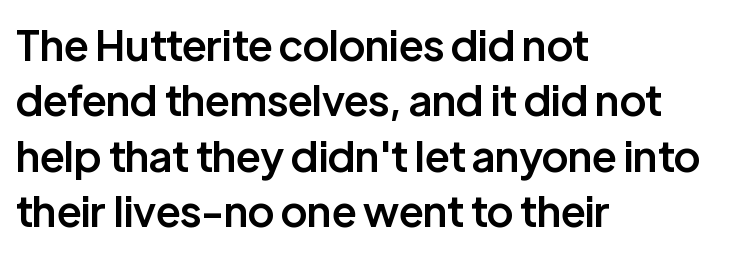
What weight is shown? A semibold, between regular and bold. The lettering holds an erect, upright posture throughout. The rag falls on the right side of this text block. Quick note: underline off. Does the type have serifs? No, each stem ends abruptly.
